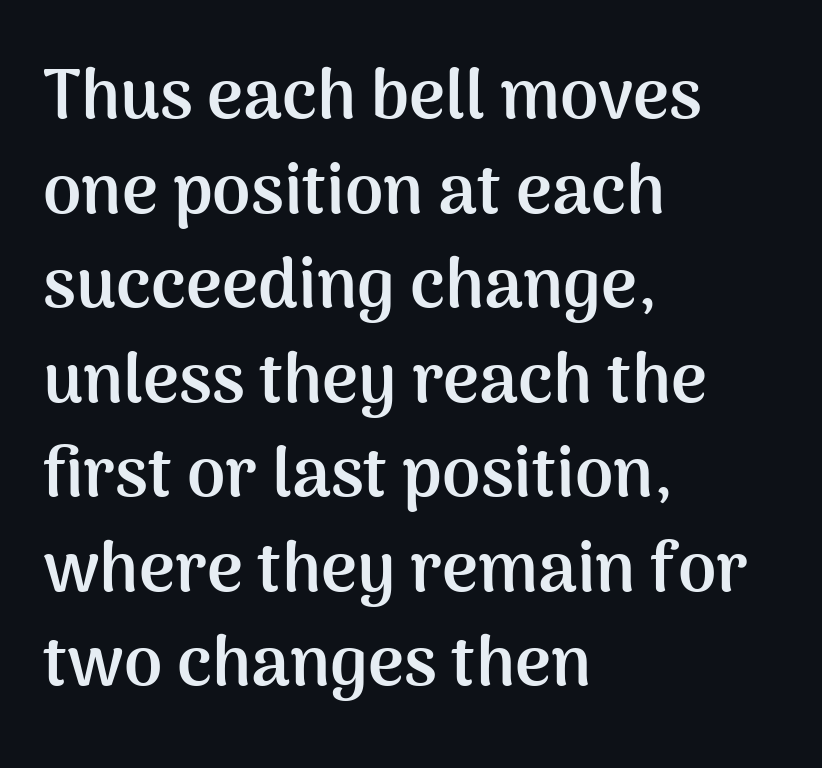
Q: Is the text bold? A: Yes.
Q: Is the text italic (slanted)? A: No, it is upright.
Q: Is the typeface a serif or a sans-serif typeface? A: Sans-serif.
Q: Is the text underlined? A: No.
Q: How is the paragraph aligned? A: Left-aligned.
Q: Is the spacing between letters normal or unusually wide? A: Normal.
Q: Is the spacing between lines tight, normal or loose? A: Normal.
Q: Width (condensed, normal, or wide)? A: Normal.
Q: Stroke contrast? A: Medium.
Q: x-height? A: Medium.
Q: Monospaced? A: No.
